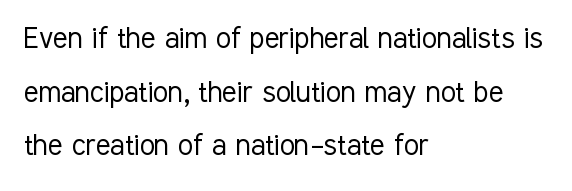
Q: Is the text bold? A: No.
Q: Is the text italic (slanted)? A: No, it is upright.
Q: Is the typeface a serif or a sans-serif typeface? A: Sans-serif.
Q: Is the text underlined? A: No.
Q: How is the paragraph aligned? A: Left-aligned.
Q: Is the spacing between letters normal or unusually wide? A: Normal.
Q: Is the spacing between lines tight, normal or loose? A: Normal.
Q: Width (condensed, normal, or wide)? A: Condensed.
Q: Stroke contrast? A: Low.
Q: x-height? A: Medium.
Q: Monospaced? A: No.
